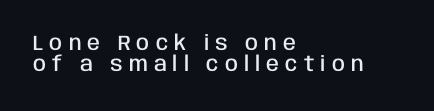
Emphasis by weight is partial: semibold. The area under the type is left untouched. Leading: reduced. Nope, not italic — everything's standing straight. The letterforms stand isolated, each surrounded by extra space.
